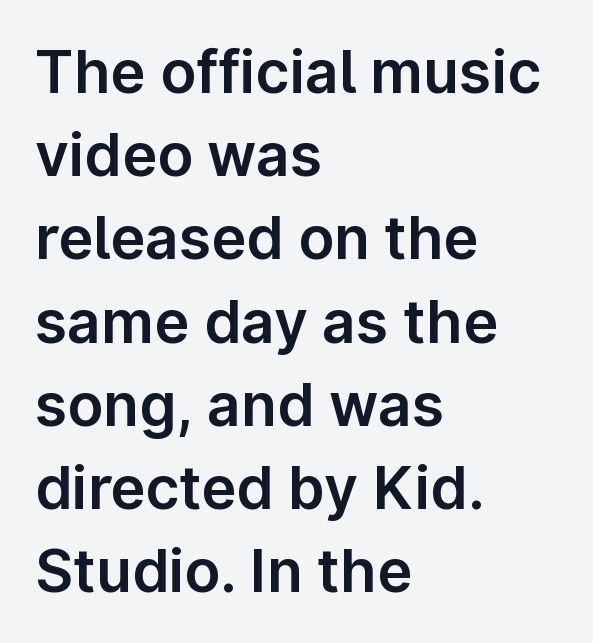
Q: Is the text italic (slanted)? A: No, it is upright.
Q: Is the typeface a serif or a sans-serif typeface? A: Sans-serif.
Q: Is the text underlined? A: No.
Q: How is the paragraph aligned? A: Left-aligned.
Q: Is the spacing between letters normal or unusually wide? A: Normal.
Q: Is the spacing between lines tight, normal or loose? A: Normal.
Q: Width (condensed, normal, or wide)? A: Normal.
Q: Stroke contrast? A: Low.
Q: x-height? A: Medium.
Q: Monospaced? A: No.
